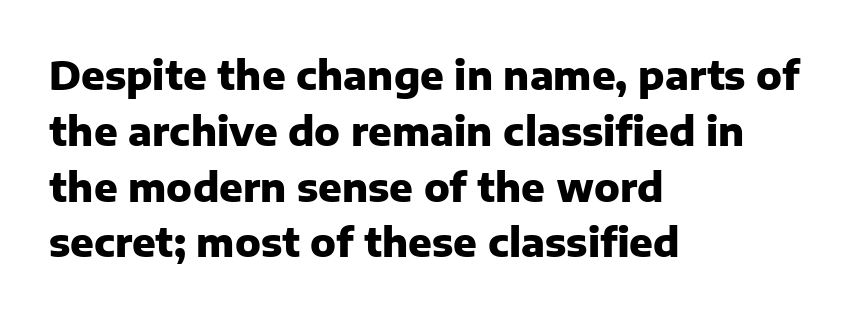
Q: Is the text bold? A: Yes.
Q: Is the text italic (slanted)? A: No, it is upright.
Q: Is the typeface a serif or a sans-serif typeface? A: Sans-serif.
Q: Is the text underlined? A: No.
Q: How is the paragraph aligned? A: Left-aligned.
Q: Is the spacing between letters normal or unusually wide? A: Normal.
Q: Is the spacing between lines tight, normal or loose? A: Normal.
Q: Width (condensed, normal, or wide)? A: Normal.
Q: Stroke contrast? A: Low.
Q: x-height? A: Medium.
Q: Monospaced? A: No.
